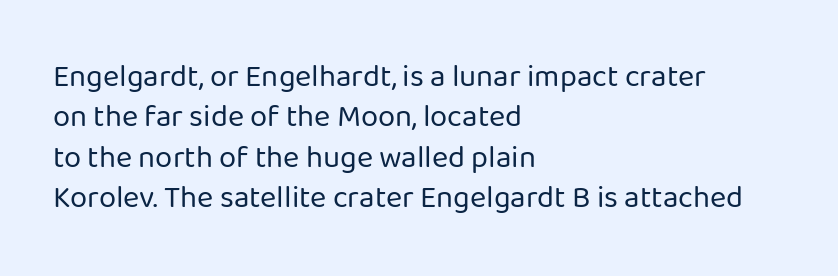
{"serif": "no", "italic": "no", "bold": "no", "weight": "regular", "width": "normal", "stroke_contrast": "low", "x_height": "medium", "monospaced": "no", "underline": "no", "align": "left", "line_spacing": "normal", "line_spacing_ratio": 1.3, "letter_spacing": "normal", "letter_spacing_em": 0.0, "glyph_px": 31}
